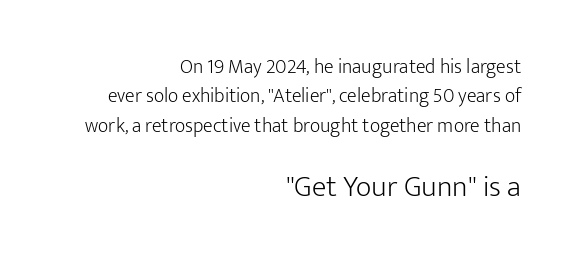
Q: Is the text bold? A: No.
Q: Is the text italic (slanted)? A: No, it is upright.
Q: Is the typeface a serif or a sans-serif typeface? A: Sans-serif.
Q: Is the text underlined? A: No.
Q: How is the paragraph aligned? A: Right-aligned.
Q: Is the spacing between letters normal or unusually wide? A: Normal.
Q: Is the spacing between lines tight, normal or loose? A: Normal.
Q: Which block of text is set in a larger size, the first (top) or the second (bottom)? A: The second (bottom) one.
Q: Width (condensed, normal, or wide)? A: Normal.
Q: Stroke contrast? A: Low.
Q: x-height? A: Medium.
Q: Monospaced? A: No.
